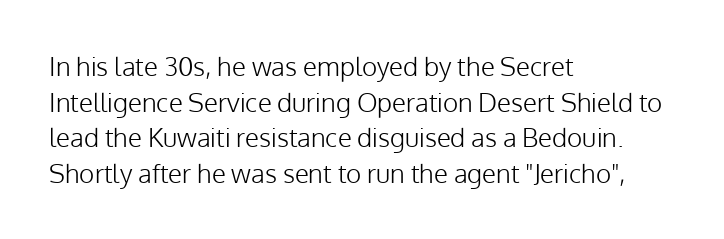
The image shows 26 px text type, upright; set left-aligned, normal line spacing (1.37x), normal letter spacing, not underlined.
